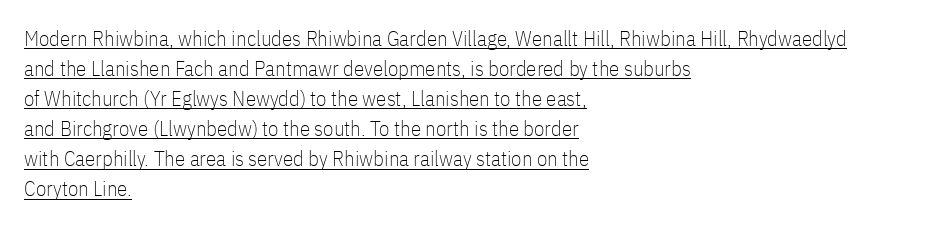
Q: Is the text bold? A: No.
Q: Is the text italic (slanted)? A: No, it is upright.
Q: Is the text underlined? A: Yes.
Q: How is the paragraph aligned? A: Left-aligned.
Q: Is the spacing between letters normal or unusually wide? A: Normal.
Q: Is the spacing between lines tight, normal or loose? A: Normal.
